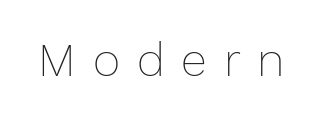
The image shows 47 px thin type, upright; set unusually wide letter spacing (+0.36 em), not underlined; low stroke contrast and a medium x-height.
